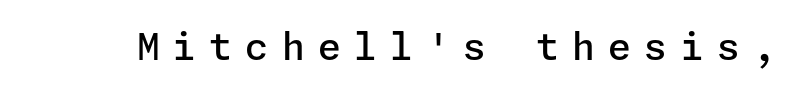
{"serif": "no", "italic": "no", "bold": "semi", "weight": "semibold", "width": "normal", "stroke_contrast": "low", "x_height": "medium", "underline": "no", "letter_spacing": "wide", "letter_spacing_em": 0.36, "glyph_px": 37}
